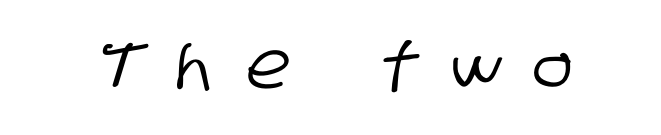
The image shows 65 px condensed sans-serif type; set unusually wide letter spacing (+0.5 em), not underlined; low stroke contrast and a large x-height.
